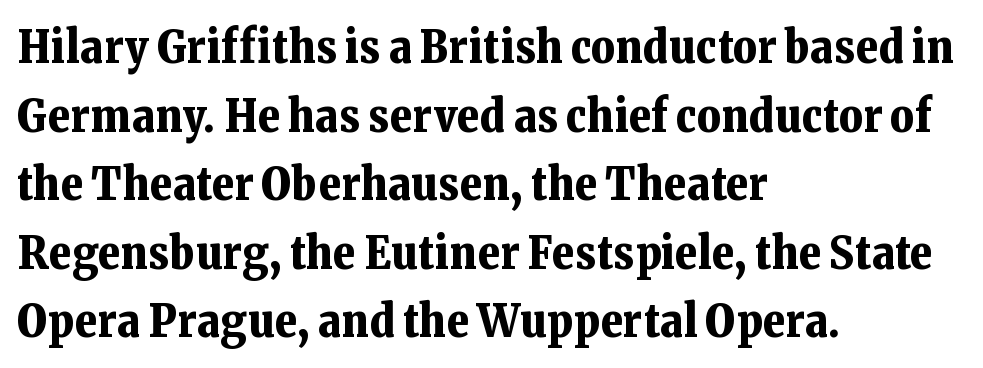
{"serif": "yes", "italic": "no", "bold": "yes", "weight": "bold", "width": "normal", "stroke_contrast": "low", "x_height": "medium", "monospaced": "no", "underline": "no", "align": "left", "line_spacing": "normal", "line_spacing_ratio": 1.49, "letter_spacing": "normal", "letter_spacing_em": 0.0, "glyph_px": 46}
